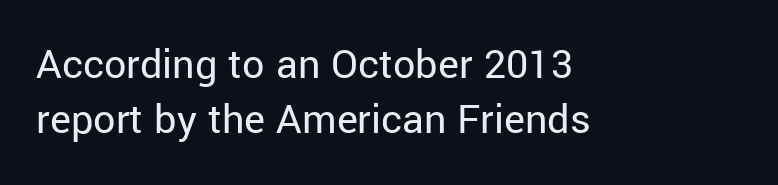
{"serif": "no", "italic": "no", "bold": "no", "weight": "regular", "width": "normal", "stroke_contrast": "low", "x_height": "medium", "monospaced": "no", "underline": "no", "align": "left", "line_spacing": "normal", "line_spacing_ratio": 1.25, "letter_spacing": "normal", "letter_spacing_em": 0.0, "glyph_px": 44}
